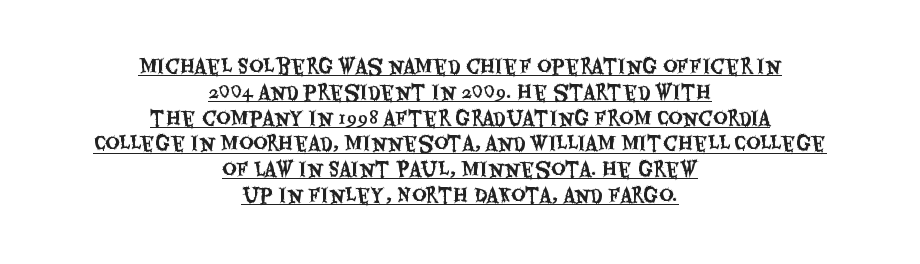
Q: Is the text italic (slanted)? A: No, it is upright.
Q: Is the text underlined? A: Yes.
Q: How is the paragraph aligned? A: Centered.
Q: Is the spacing between letters normal or unusually wide? A: Normal.
Q: Is the spacing between lines tight, normal or loose? A: Normal.
